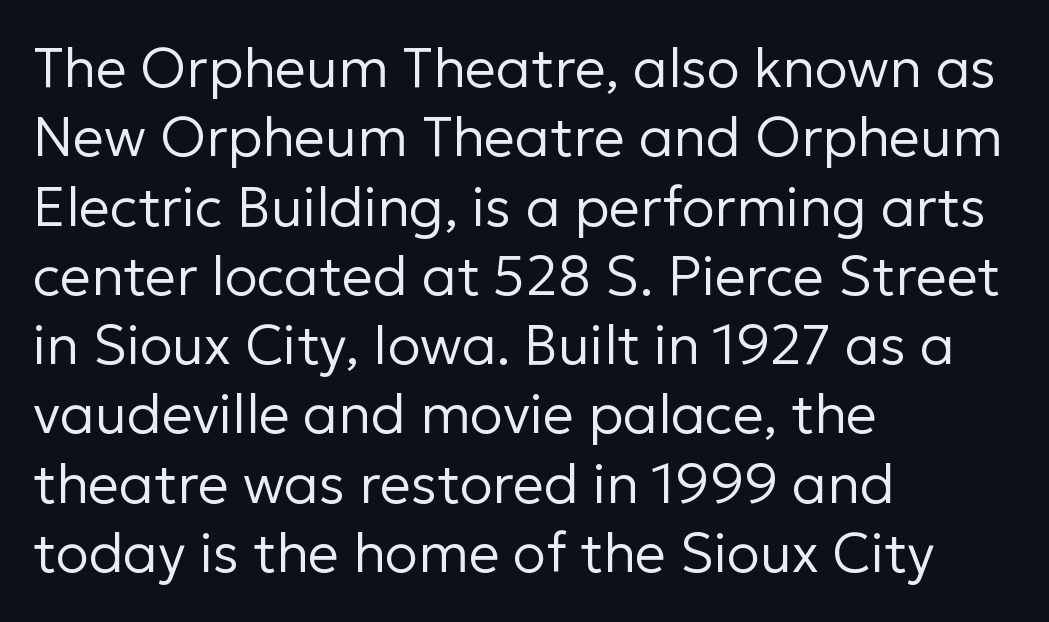
The image shows 55 px regular-weight sans-serif type, upright; set left-aligned, normal line spacing (1.26x), normal letter spacing, not underlined; low stroke contrast and a medium x-height.
